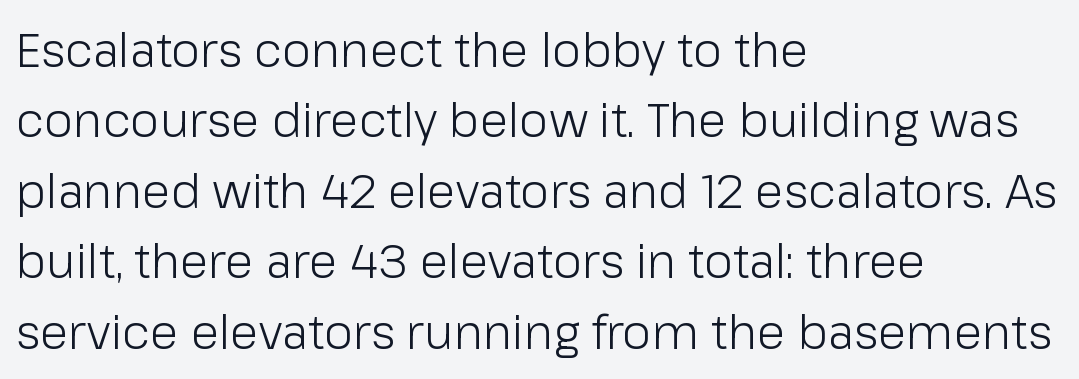
The image shows 47 px light sans-serif type, upright; set left-aligned, normal line spacing (1.5x), normal letter spacing, not underlined; low stroke contrast and a medium x-height.
